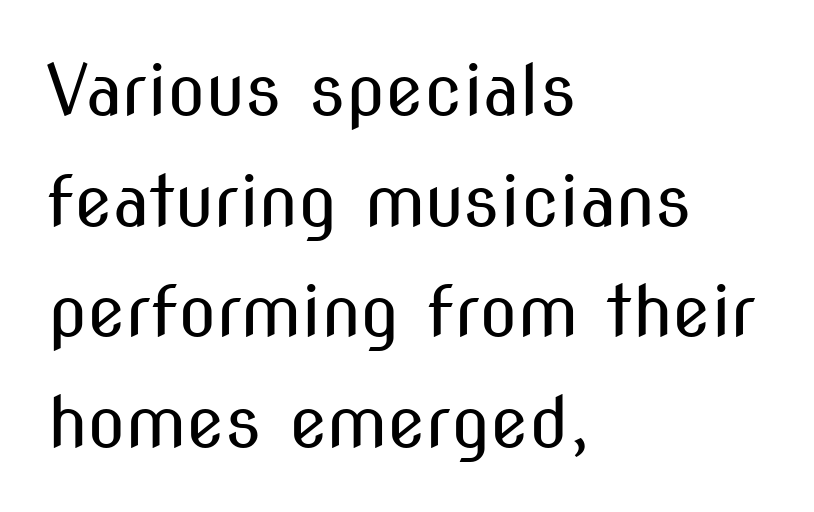
Ascenders rise straight up at ninety degrees. Anything drawn beneath the words? Only blank space. Line spacing here is normal. Type style note: lacks serifs. Character widths vary here, with narrow letters taking less room than wide ones.
